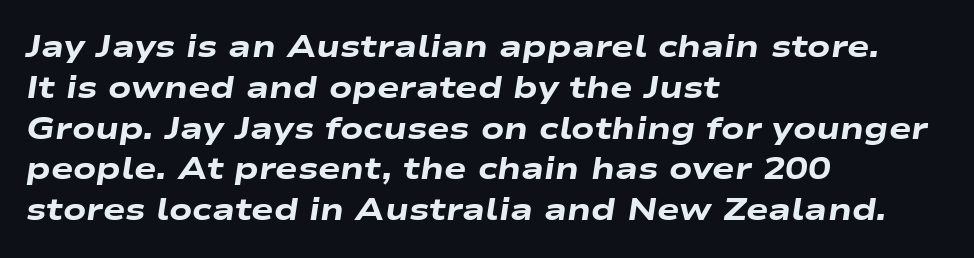
{"italic": "yes", "lean": "right", "slant_degrees": 9, "bold": "yes", "weight": "heavy", "width": "wide", "stroke_contrast": "low", "x_height": "medium", "monospaced": "no", "underline": "no", "align": "left", "line_spacing": "normal", "line_spacing_ratio": 1.36, "letter_spacing": "normal", "letter_spacing_em": 0.0, "glyph_px": 30}
